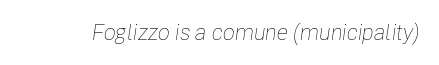
The image shows 22 px text type, italic (leaning right); set normal letter spacing, not underlined.
